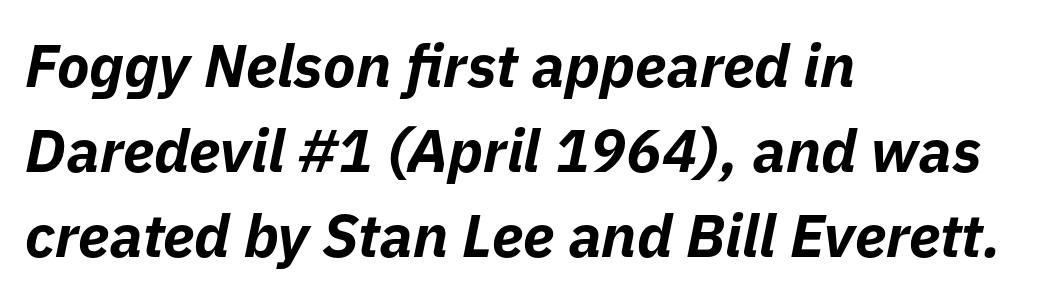
Unmarked baselines from the first word to the last. In terms of letterspacing, this is plain default setting. Proportional: the letters do not fall into vertical columns. The passage shown stacks its lines at a standard gap. Slant detected: the letters are inclined.
